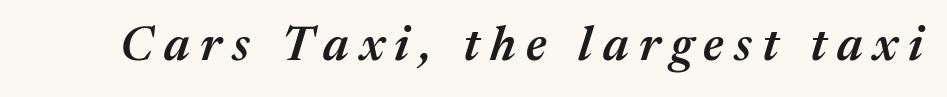
Q: Is the text bold? A: Semi-bold.
Q: Is the text italic (slanted)? A: Yes, it leans right by about 17 degrees.
Q: Is the text underlined? A: No.
Q: Is the spacing between letters normal or unusually wide? A: Unusually wide.
Q: Width (condensed, normal, or wide)? A: Normal.
Q: Stroke contrast? A: Medium.
Q: x-height? A: Medium.
Q: Monospaced? A: No.
